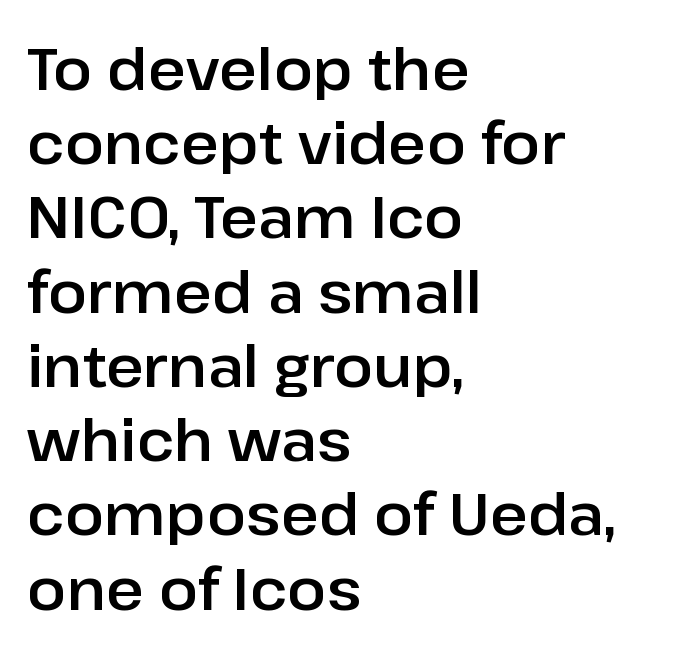
The typography opts for an upright posture over an oblique one. The area under the type is left untouched. The typeface chosen for these lines omits serifs. In terms of letterspacing, this is plain default setting.
